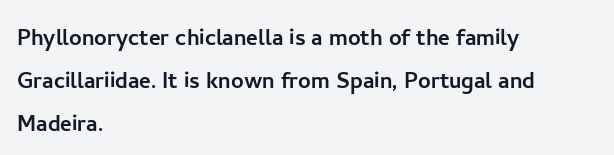
The image shows 28 px sans-serif type, upright; set left-aligned, normal line spacing (1.54x), normal letter spacing, not underlined; low stroke contrast and a medium x-height.
